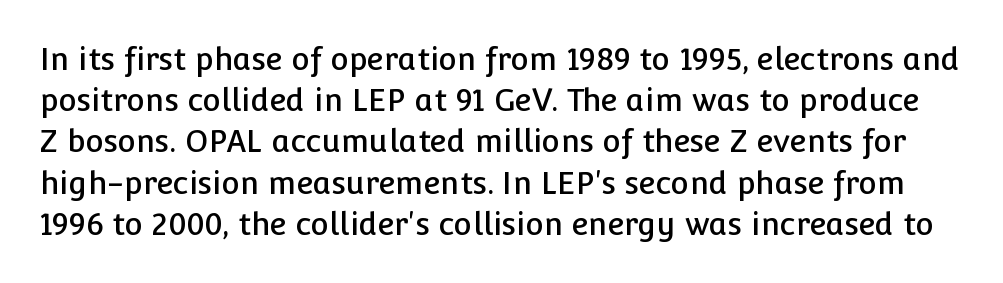
The image shows 31 px sans-serif type, upright; set normal line spacing (1.33x), normal letter spacing, not underlined; low stroke contrast and a medium x-height.
